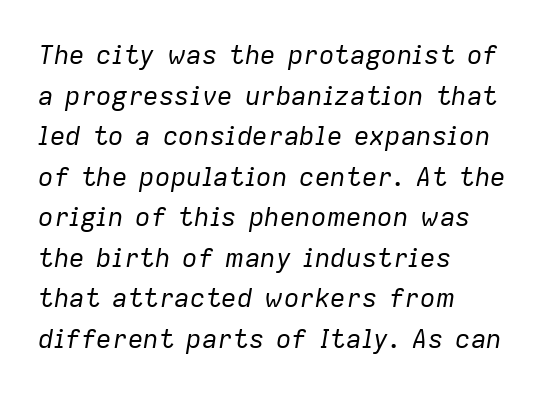
Tracking value appears to be zero — textbook default spacing. Does the copy run flush right? No — it runs flush left. Stems here are at most as thick as an everyday book face. Rendered with sloped, italic letterforms.
